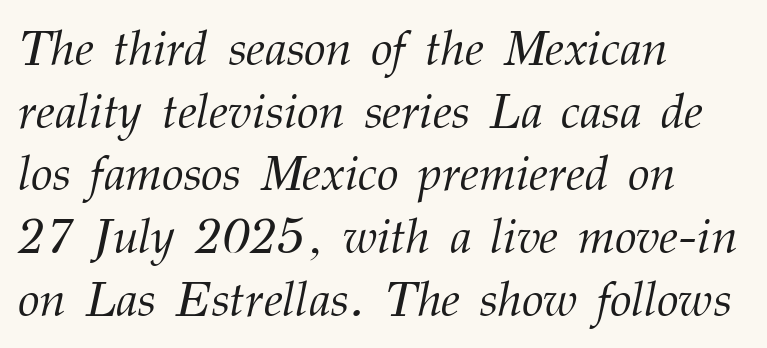
These lines are composed in type with serifs. Standard letterfit; no display-style spreading of the glyphs. Looks like regular typesetting: each glyph gets only the width it needs. Leading: standard.
